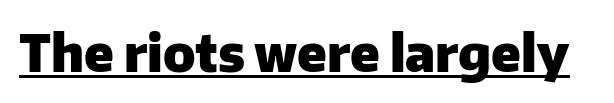
The image shows 51 px heavy sans-serif type, upright; set normal letter spacing, underlined; low stroke contrast and a medium x-height.
